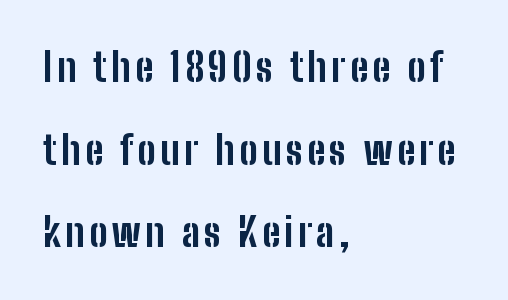
The image shows 39 px bold, condensed sans-serif type, upright; set left-aligned, loose line spacing (2.12x), not underlined; low stroke contrast and a medium x-height.
